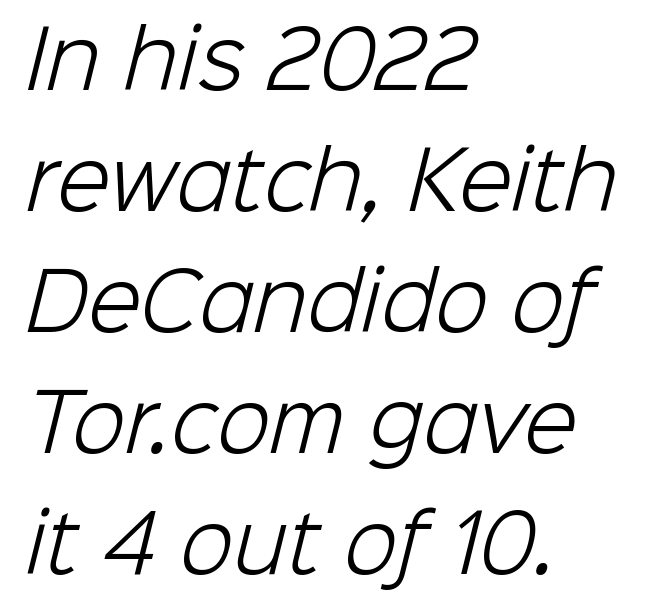
{"serif": "no", "bold": "no", "weight": "light", "width": "normal", "stroke_contrast": "low", "x_height": "medium", "monospaced": "no", "underline": "no", "align": "left", "line_spacing": "normal", "line_spacing_ratio": 1.55, "letter_spacing": "normal", "letter_spacing_em": 0.0, "glyph_px": 78}
